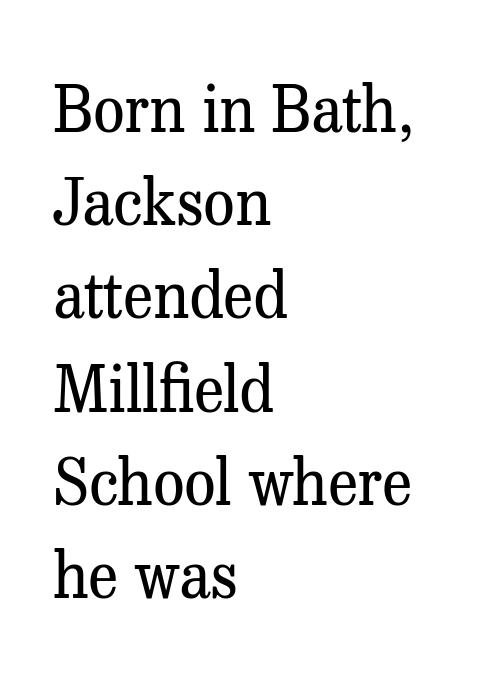
The image shows 63 px regular-weight serif type, upright; set left-aligned, normal line spacing (1.48x), normal letter spacing, not underlined; medium stroke contrast and a medium x-height.
